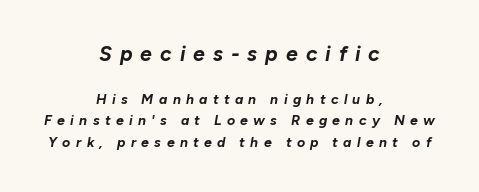
Look at the stroke-to-counter ratio: heavy, a bold. This rendering features lettering with no underline. Words appear elongated and porous because spacing is wide. The rendering uses a moderate line-height, typical for paragraphs.
